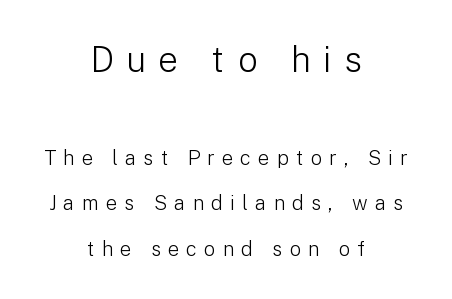
Whoever set this chose breathing room over compactness in the vertical rhythm. The designer gave the opening block more size than the closing block. Varying glyph widths throughout — classic text-font behaviour. The characters are drawn with everyday or finer stroke widths. The passage shown is typeset with a sans-serif family. The typography opts for an upright posture over an oblique one.
